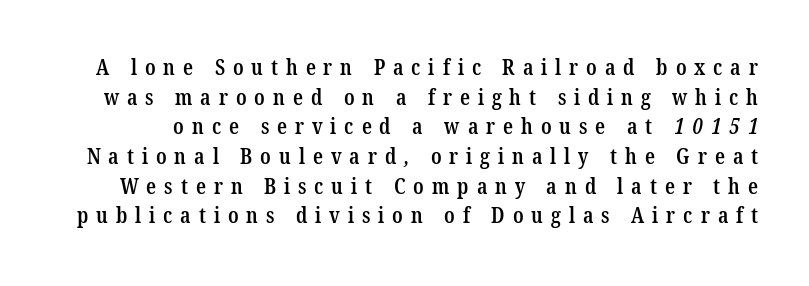
These lines have a slow, spaced-out rhythm from letter to letter. Regarding leading, the lines here are spaced in the standard way. Caption: semibold face, moderately heavy strokes. The specimen omits any rule beneath the text block's lines.
